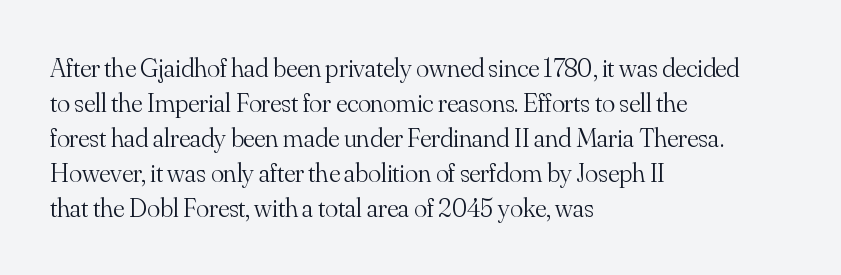
Style check: upright. Plain, unruled lines of type. The paragraph has a hard left edge and a soft right edge. This rendering leaves character spacing at its baseline value. A typesetter would call this leading conventional body-copy spacing. These glyphs show unthickened strokes, regular width or finer.
